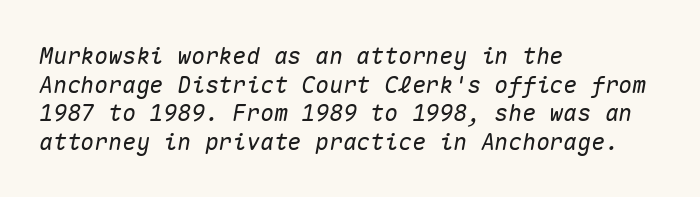
The image shows 23 px text type, italic (leaning right); set left-aligned, line spacing 1.24x, normal letter spacing, not underlined.
